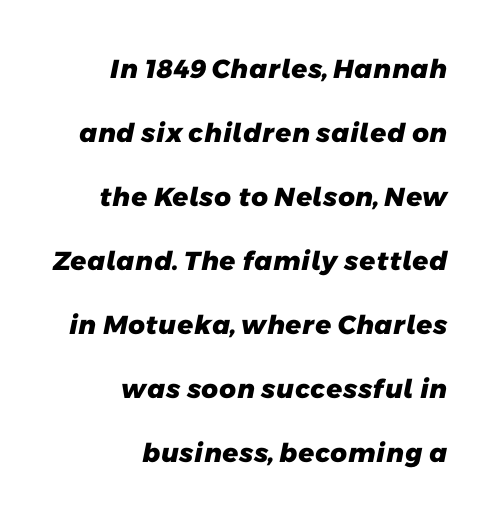
Honestly, the rows look like they've been pulled way apart. The paragraph shown leans on its right margin. Observe the ordinary spacing: letters are neighbours, not strangers. The words here are not underlined. Bold? Absolutely — the strokes are thick and heavy.
